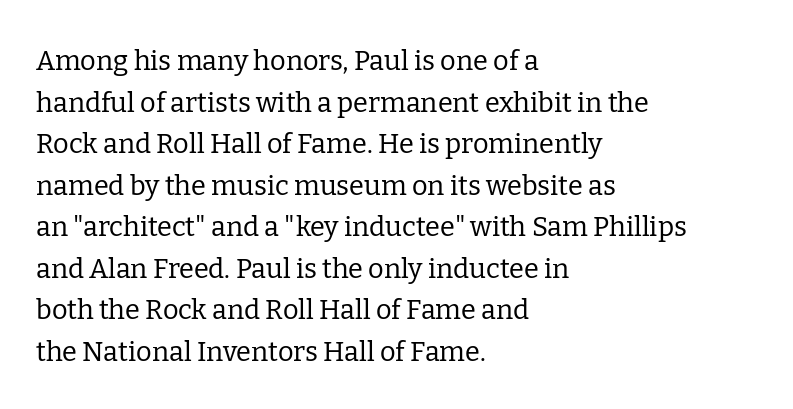
The image shows 27 px text type, upright; set left-aligned, normal line spacing (1.54x), normal letter spacing, not underlined.
